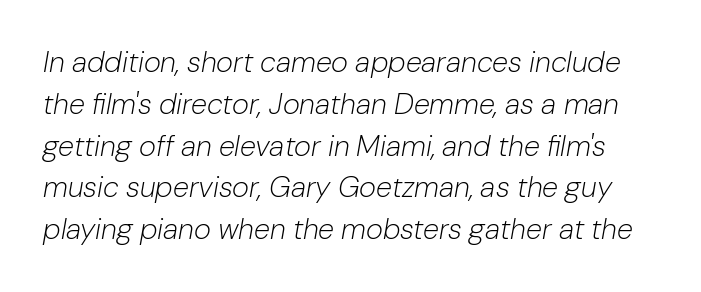
Q: Is the text bold? A: No.
Q: Is the text italic (slanted)? A: Yes, it leans right by about 10 degrees.
Q: Is the text underlined? A: No.
Q: Is the spacing between letters normal or unusually wide? A: Normal.
Q: Is the spacing between lines tight, normal or loose? A: Normal.
Q: Width (condensed, normal, or wide)? A: Normal.
Q: Stroke contrast? A: Low.
Q: x-height? A: Medium.
Q: Monospaced? A: No.
